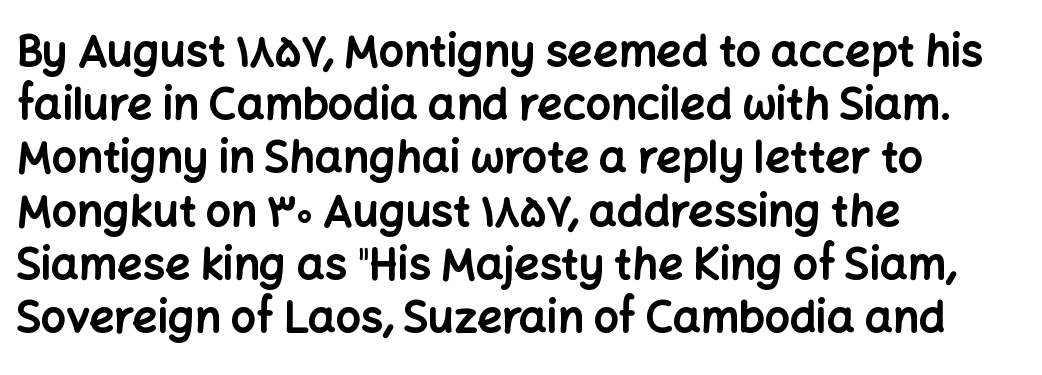
Q: Is the text bold? A: Yes.
Q: Is the text italic (slanted)? A: No, it is upright.
Q: Is the typeface a serif or a sans-serif typeface? A: Sans-serif.
Q: Is the text underlined? A: No.
Q: How is the paragraph aligned? A: Left-aligned.
Q: Is the spacing between letters normal or unusually wide? A: Normal.
Q: Width (condensed, normal, or wide)? A: Normal.
Q: Stroke contrast? A: Low.
Q: x-height? A: Medium.
Q: Monospaced? A: No.
